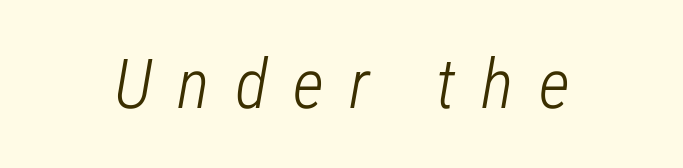
The image shows 69 px light, condensed type, italic (leaning right); set unusually wide letter spacing (+0.37 em), not underlined; low stroke contrast and a medium x-height.
